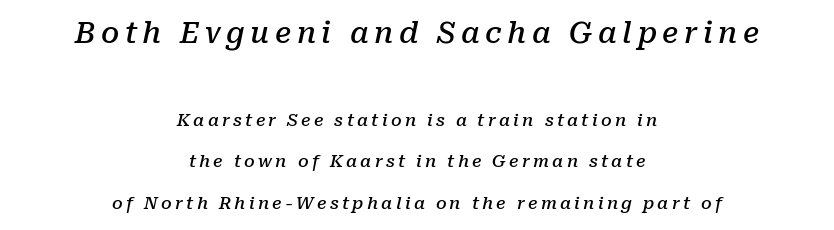
The letters are slanted; this is an italic face. The leading is generous, giving the passage an open texture. The rag falls on both sides of this text block equally. Type style note: has serifs.
